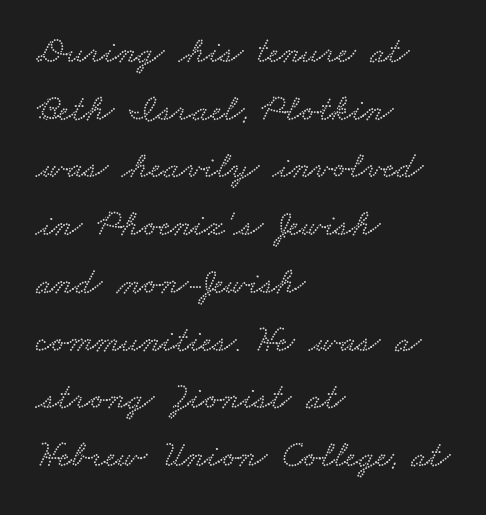
Q: Is the text underlined? A: No.
Q: How is the paragraph aligned? A: Left-aligned.
Q: Is the spacing between letters normal or unusually wide? A: Normal.
Q: Is the spacing between lines tight, normal or loose? A: Normal.
Q: Width (condensed, normal, or wide)? A: Wide.
Q: Stroke contrast? A: Low.
Q: x-height? A: Small.
Q: Monospaced? A: No.
